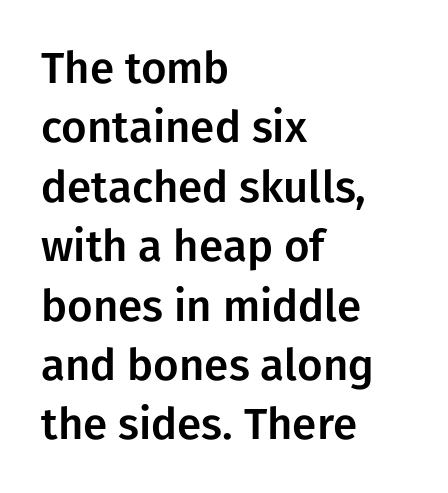
Q: Is the text italic (slanted)? A: No, it is upright.
Q: Is the typeface a serif or a sans-serif typeface? A: Sans-serif.
Q: Is the text underlined? A: No.
Q: How is the paragraph aligned? A: Left-aligned.
Q: Is the spacing between letters normal or unusually wide? A: Normal.
Q: Is the spacing between lines tight, normal or loose? A: Normal.
Q: Width (condensed, normal, or wide)? A: Normal.
Q: Stroke contrast? A: Low.
Q: x-height? A: Medium.
Q: Monospaced? A: No.
